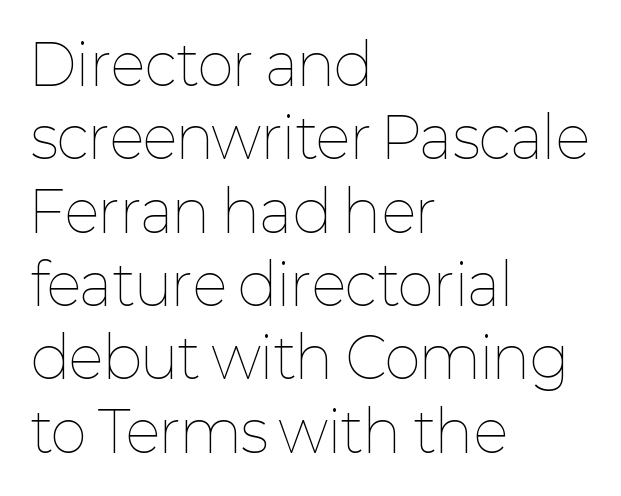
{"italic": "no", "bold": "no", "weight": "thin", "width": "normal", "stroke_contrast": "low", "x_height": "medium", "monospaced": "no", "underline": "no", "align": "left", "line_spacing": "normal", "line_spacing_ratio": 1.31, "letter_spacing": "normal", "letter_spacing_em": 0.0, "glyph_px": 56}
